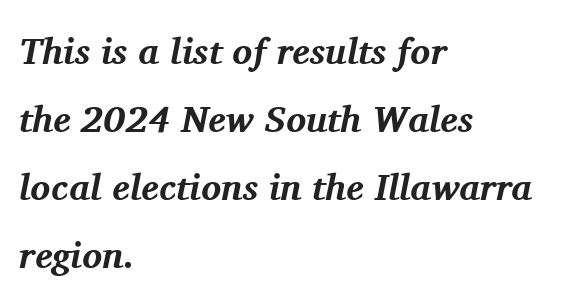
The image shows 37 px bold serif type, italic (leaning right); set left-aligned, line spacing 1.84x, normal letter spacing, not underlined; medium stroke contrast and a medium x-height.
